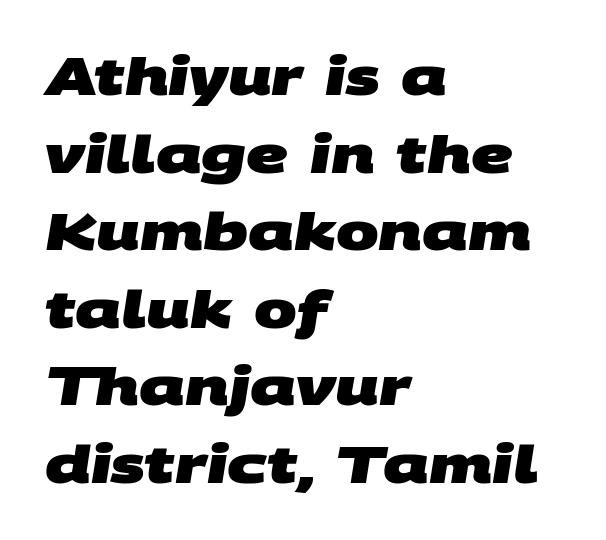
Q: Is the text bold? A: Yes.
Q: Is the typeface a serif or a sans-serif typeface? A: Sans-serif.
Q: Is the text underlined? A: No.
Q: How is the paragraph aligned? A: Left-aligned.
Q: Is the spacing between letters normal or unusually wide? A: Normal.
Q: Is the spacing between lines tight, normal or loose? A: Normal.
Q: Width (condensed, normal, or wide)? A: Wide.
Q: Stroke contrast? A: Medium.
Q: x-height? A: Large.
Q: Monospaced? A: No.
